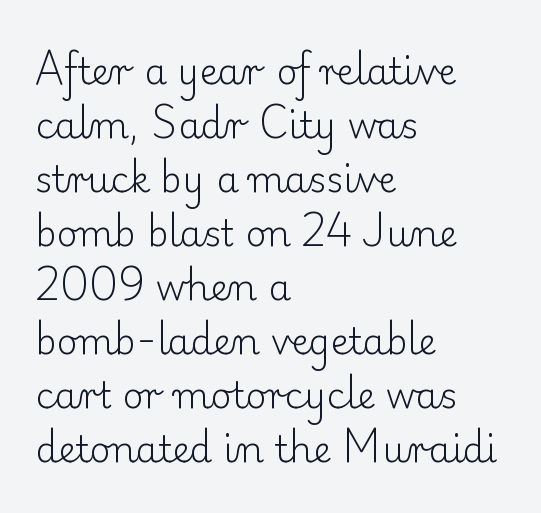
The letterforms sit shoulder to shoulder at normal distance. Ink coverage per letter is moderate at most. Leading matches the norm, producing a regular column.
